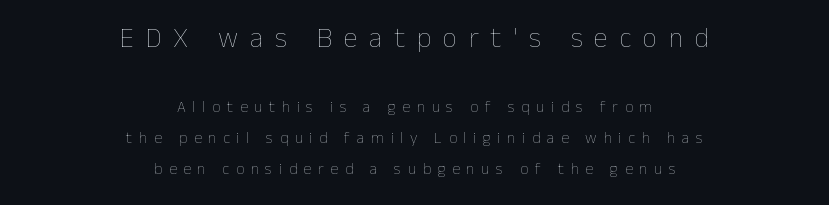
Q: Is the text bold? A: No.
Q: Is the text italic (slanted)? A: No, it is upright.
Q: Is the text underlined? A: No.
Q: How is the paragraph aligned? A: Centered.
Q: Is the spacing between letters normal or unusually wide? A: Unusually wide.
Q: Is the spacing between lines tight, normal or loose? A: Loose.
Q: Which block of text is set in a larger size, the first (top) or the second (bottom)? A: The first (top) one.
Q: Width (condensed, normal, or wide)? A: Normal.
Q: Stroke contrast? A: Low.
Q: x-height? A: Medium.
Q: Monospaced? A: No.
